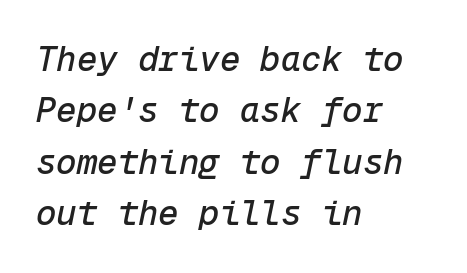
Q: Is the text italic (slanted)? A: Yes, it leans right by about 12 degrees.
Q: Is the text underlined? A: No.
Q: How is the paragraph aligned? A: Left-aligned.
Q: Is the spacing between letters normal or unusually wide? A: Normal.
Q: Is the spacing between lines tight, normal or loose? A: Normal.
Q: Width (condensed, normal, or wide)? A: Normal.
Q: Stroke contrast? A: Low.
Q: x-height? A: Medium.
Q: Monospaced? A: Yes.
